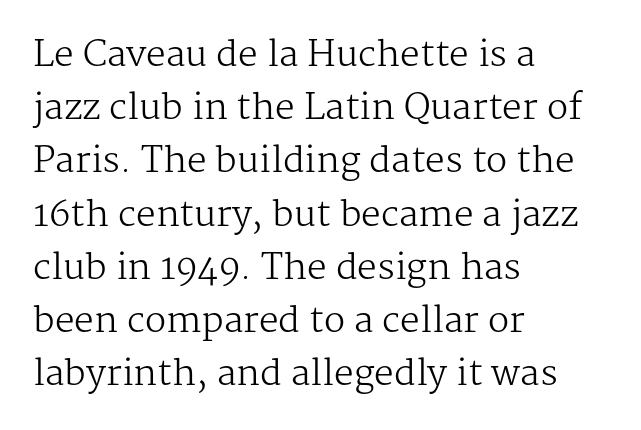
{"serif": "yes", "italic": "no", "bold": "no", "weight": "regular", "width": "normal", "stroke_contrast": "medium", "x_height": "medium", "monospaced": "no", "underline": "no", "align": "left", "line_spacing": "normal", "line_spacing_ratio": 1.52, "letter_spacing": "normal", "letter_spacing_em": 0.0, "glyph_px": 35}
